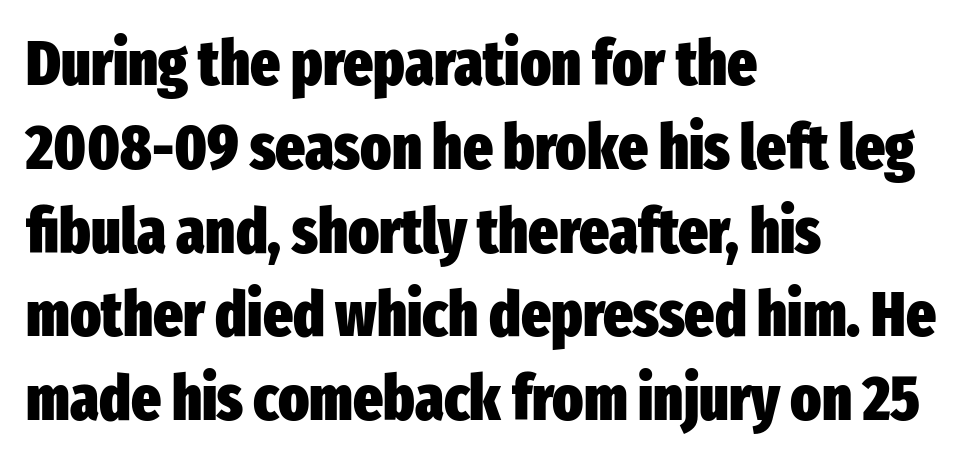
Plain, unruled lines of type. This sample is left-justified, so line endings fall wherever the words run out. If you measured baseline to baseline, you'd find a middling distance. Look at the tracking — it's just the regular setting, nothing added.
